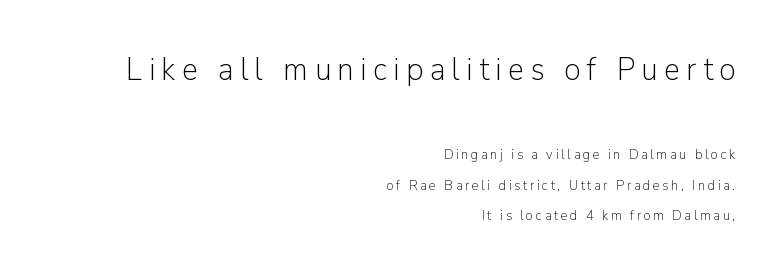
{"serif": "no", "italic": "no", "bold": "no", "weight": "light", "width": "normal", "stroke_contrast": "low", "x_height": "medium", "monospaced": "no", "underline": "no", "align": "right", "line_spacing": "loose", "line_spacing_ratio": 2.18, "larger_block": "first", "size_ratio": 2.36, "glyph_px": 33}
